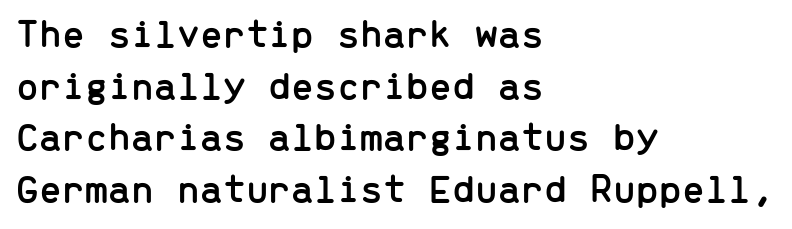
The image shows 41 px sans-serif type, upright, monospaced; set left-aligned, normal line spacing (1.26x), normal letter spacing, not underlined; low stroke contrast and a medium x-height.
